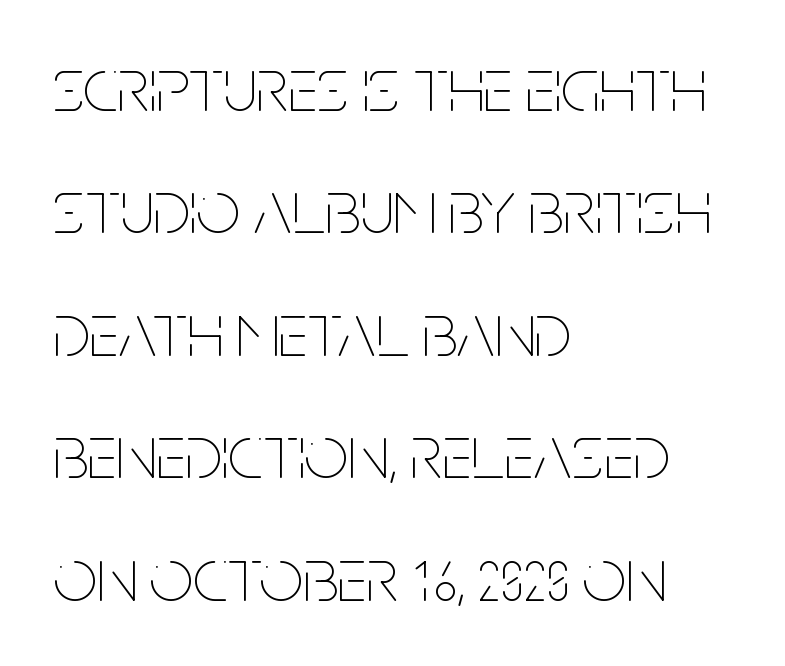
{"italic": "no", "bold": "no", "weight": "thin", "width": "condensed", "stroke_contrast": "low", "x_height": "large", "monospaced": "no", "underline": "no", "align": "left", "line_spacing": "normal", "line_spacing_ratio": 1.59, "letter_spacing": "normal", "letter_spacing_em": 0.0, "glyph_px": 77}
